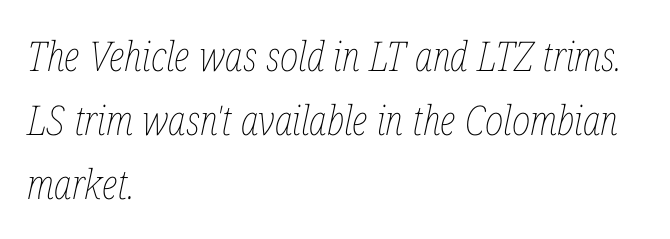
Q: Is the text bold? A: No.
Q: Is the text italic (slanted)? A: Yes, it leans right by about 12 degrees.
Q: Is the text underlined? A: No.
Q: How is the paragraph aligned? A: Left-aligned.
Q: Is the spacing between letters normal or unusually wide? A: Normal.
Q: Is the spacing between lines tight, normal or loose? A: Normal.
Q: Width (condensed, normal, or wide)? A: Condensed.
Q: Stroke contrast? A: Low.
Q: x-height? A: Medium.
Q: Monospaced? A: No.
